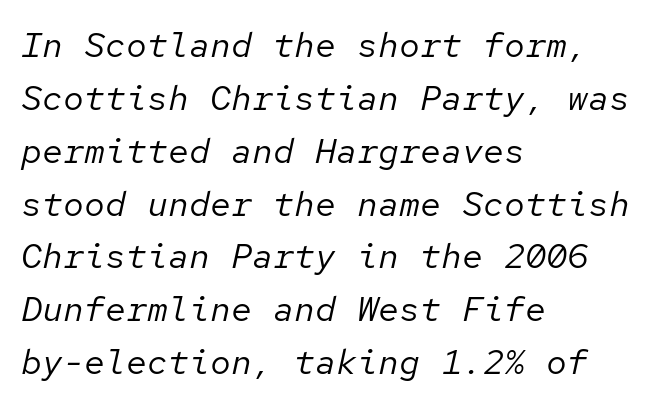
The image shows 35 px regular-weight type, italic (leaning right), monospaced; set left-aligned, normal line spacing (1.51x), normal letter spacing, not underlined; low stroke contrast and a medium x-height.
